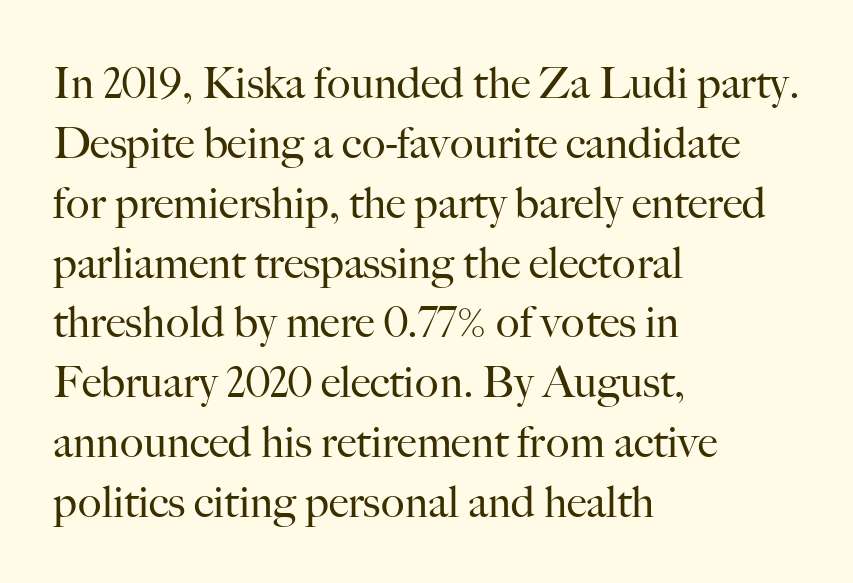
The image shows 44 px regular-weight serif type, upright; set left-aligned, normal line spacing (1.36x), normal letter spacing, not underlined; high stroke contrast and a small x-height.
